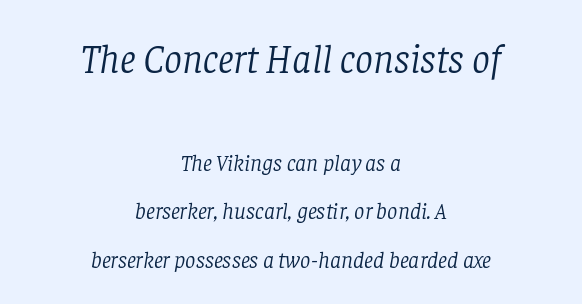
Typesetter's note — upper block bumped up in size, lower block left smaller. Does the type have serifs? Yes, each stem ends in a small foot. Spacing verdict: proportional, widths tailored to each character. Rendered with sloped, italic letterforms. This sample is center-justified, so both line endings float freely.
